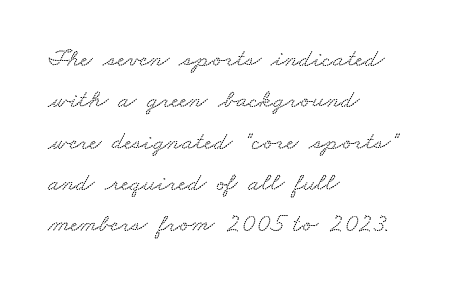
{"underline": "no", "align": "left", "line_spacing": "normal", "line_spacing_ratio": 1.59, "letter_spacing": "normal", "letter_spacing_em": 0.0, "glyph_px": 26}
